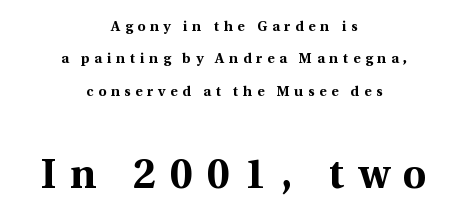
The image shows 41 px bold serif type, upright; set centered, loose line spacing (2.31x), unusually wide letter spacing (+0.34 em), not underlined; the second (bottom) block is 2.93x larger; a medium x-height.
